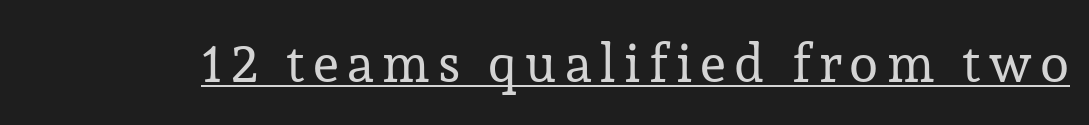
The image shows 53 px regular-weight serif type, upright; set underlined; low stroke contrast and a medium x-height.
